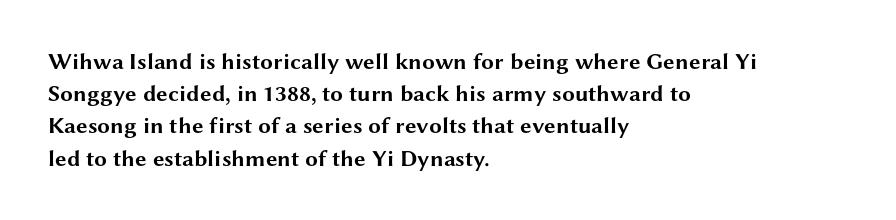
Teacher's note: observe the even left margin — that is flush-left alignment. Tracking here is standard; glyphs follow each other at the usual distance. Horizontal bands of white between lines are of average thickness. Is the type bold? Yes — the strokes are clearly thick and heavy. This is the regular roman posture of the typeface.
